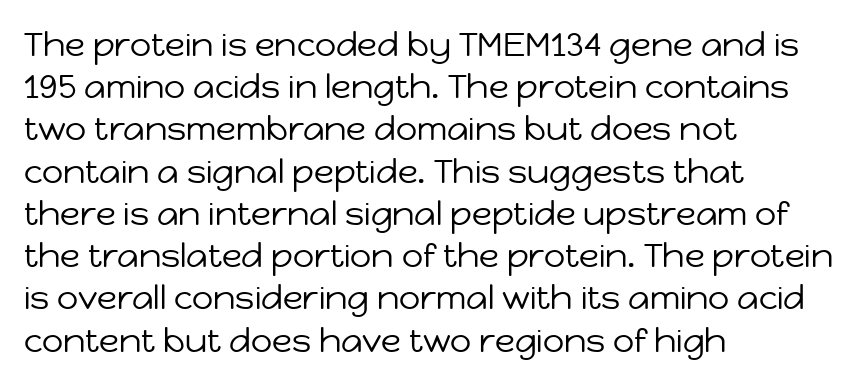
Q: Is the text bold? A: No.
Q: Is the text italic (slanted)? A: No, it is upright.
Q: Is the typeface a serif or a sans-serif typeface? A: Sans-serif.
Q: Is the text underlined? A: No.
Q: How is the paragraph aligned? A: Left-aligned.
Q: Is the spacing between letters normal or unusually wide? A: Normal.
Q: Is the spacing between lines tight, normal or loose? A: Normal.
Q: Width (condensed, normal, or wide)? A: Normal.
Q: Stroke contrast? A: Low.
Q: x-height? A: Medium.
Q: Monospaced? A: No.
